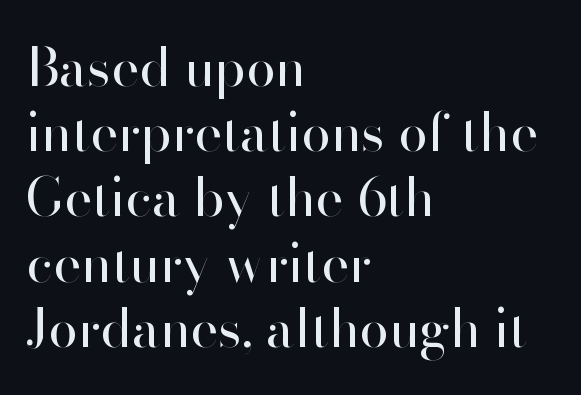
Letters rest on an invisible, unmarked baseline. Stroke thickness stays within the range of a standard reading face or lighter. This is roman type, the default non-slanted kind. The lines in this sample share a left origin and differ only in where they stop.
